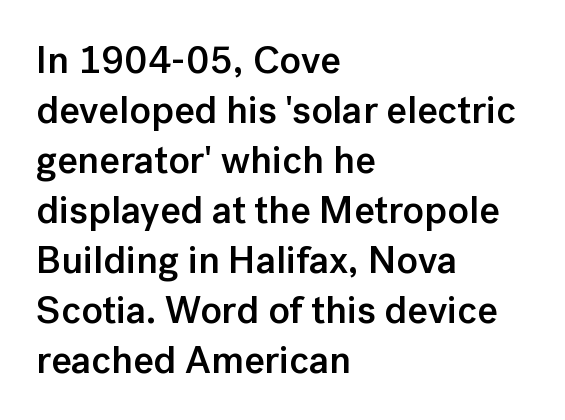
The image shows 39 px semibold sans-serif type, upright; set left-aligned, normal line spacing (1.28x), normal letter spacing, not underlined; low stroke contrast and a medium x-height.
